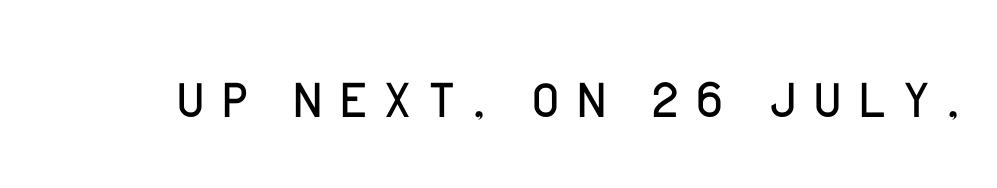
The lettering stays uniformly vertical, giving the passage a roman look. The passage shown is typed in a proportional face where columns would drift. Does the type have serifs? No, each stem ends abruptly. The area under the type is left untouched.
